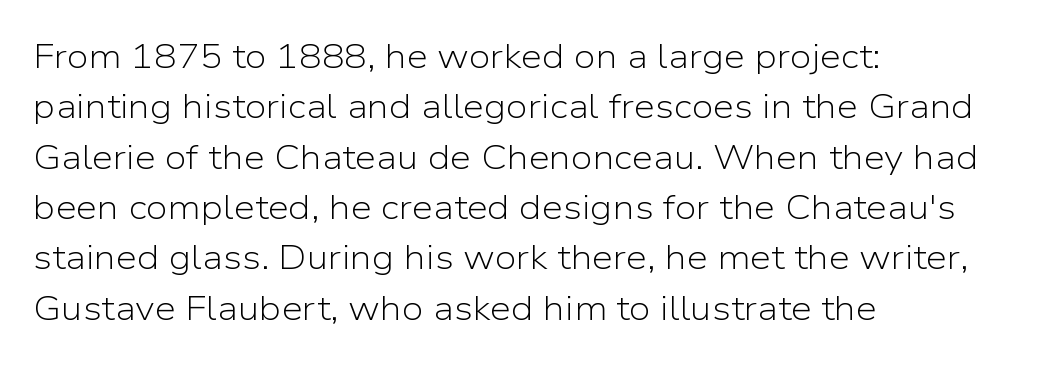
The image shows 34 px light sans-serif type, upright; set left-aligned, normal line spacing (1.48x), normal letter spacing, not underlined; low stroke contrast and a medium x-height.
